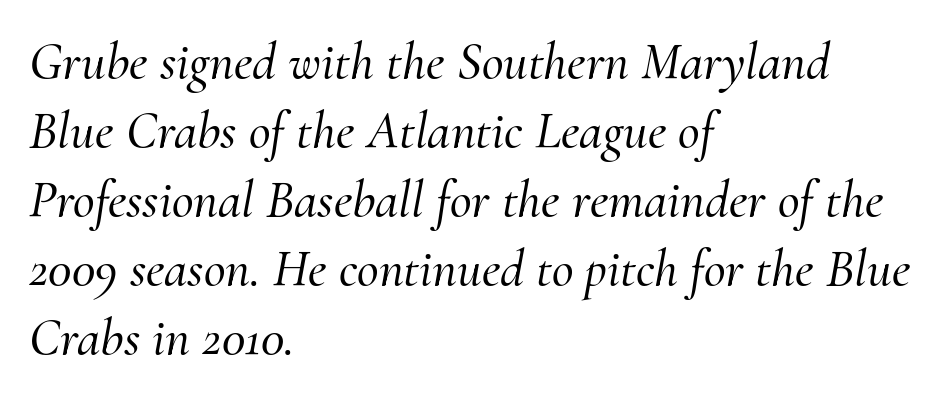
The image shows 53 px serif type, italic (leaning right); set left-aligned, normal line spacing (1.3x), normal letter spacing, not underlined; medium stroke contrast and a small x-height.
